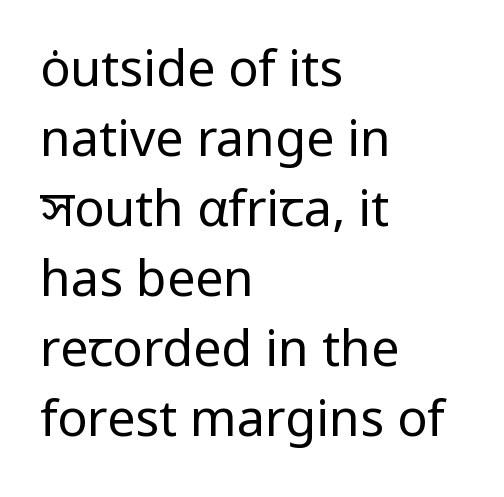
{"serif": "no", "italic": "no", "bold": "no", "weight": "regular", "width": "normal", "stroke_contrast": "low", "x_height": "medium", "monospaced": "no", "underline": "no", "align": "left", "line_spacing": "normal", "line_spacing_ratio": 1.4, "letter_spacing": "normal", "letter_spacing_em": 0.0, "glyph_px": 50}
